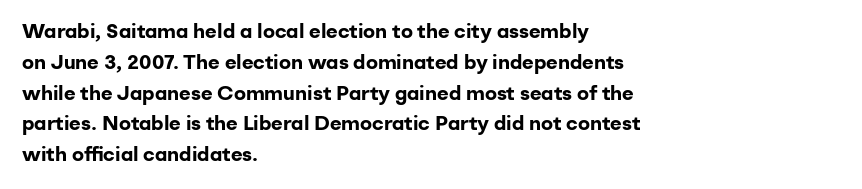
The image shows 20 px bold type, upright; set left-aligned, normal line spacing (1.54x), normal letter spacing, not underlined.
